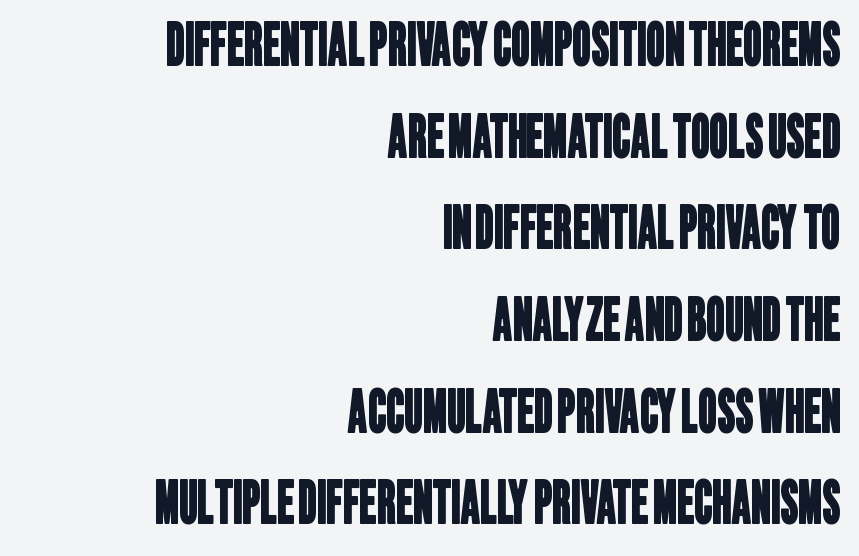
The image shows 58 px condensed sans-serif type; set right-aligned, normal line spacing (1.58x), normal letter spacing, not underlined; low stroke contrast and a large x-height.
